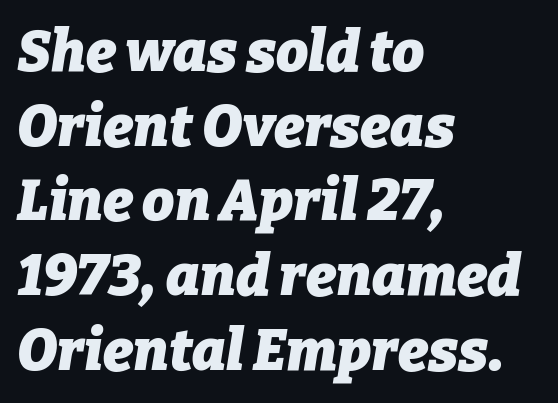
Q: Is the text bold? A: Yes.
Q: Is the text italic (slanted)? A: Yes, it leans right by about 9 degrees.
Q: Is the text underlined? A: No.
Q: How is the paragraph aligned? A: Left-aligned.
Q: Is the spacing between letters normal or unusually wide? A: Normal.
Q: Is the spacing between lines tight, normal or loose? A: Normal.
Q: Width (condensed, normal, or wide)? A: Normal.
Q: Stroke contrast? A: Low.
Q: x-height? A: Medium.
Q: Monospaced? A: No.
